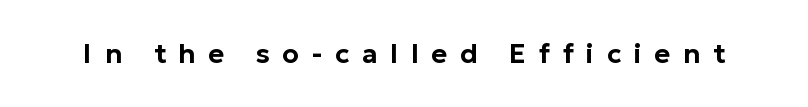
The image shows 27 px text type, upright; set unusually wide letter spacing (+0.47 em), not underlined.
